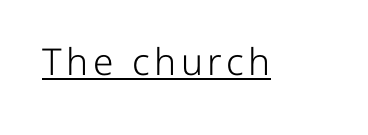
{"serif": "no", "italic": "no", "bold": "no", "weight": "light", "width": "normal", "stroke_contrast": "low", "x_height": "medium", "monospaced": "no", "underline": "yes", "glyph_px": 37}
